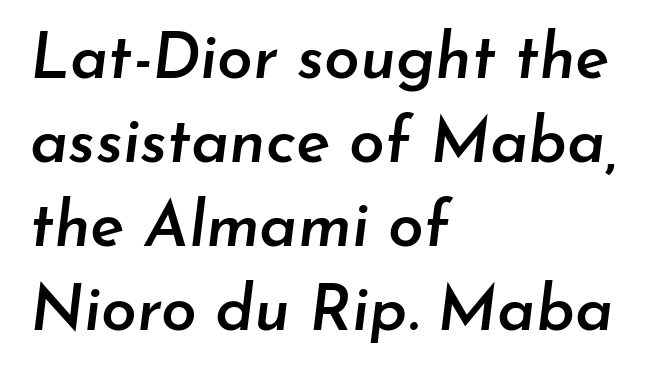
The rows are spaced the way most documents space them. Caption: standard tracking, unaltered. Has an underline been added? It has not. The letters advance in unequal steps, a hallmark of proportional type. Is the type slanted? Yes — the strokes lean at a clear angle.
